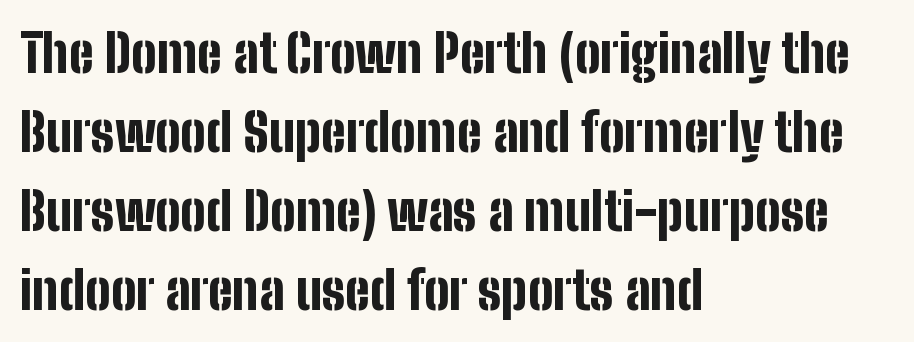
{"serif": "no", "italic": "no", "bold": "yes", "weight": "bold", "width": "condensed", "stroke_contrast": "low", "x_height": "medium", "monospaced": "no", "underline": "no", "align": "left", "line_spacing": "normal", "line_spacing_ratio": 1.49, "letter_spacing": "normal", "letter_spacing_em": 0.0, "glyph_px": 53}
